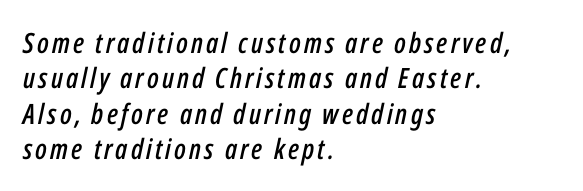
The baseline area is clear. A typesetter would mark this as italic. A typesetter would call this leading conventional body-copy spacing. Horizontally, the lines are justified to the leading edge only. Do the characters align in a grid? No, the font is proportional.
